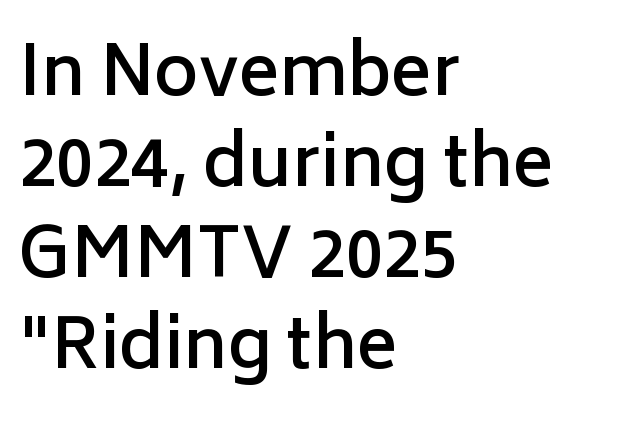
{"serif": "no", "italic": "no", "bold": "semi", "weight": "semibold", "width": "normal", "stroke_contrast": "low", "x_height": "medium", "monospaced": "no", "underline": "no", "align": "left", "line_spacing": "normal", "line_spacing_ratio": 1.34, "letter_spacing": "normal", "letter_spacing_em": 0.0, "glyph_px": 68}
